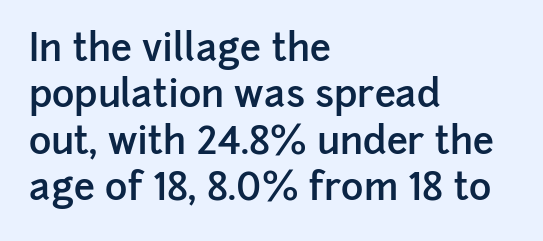
The image shows 38 px semibold sans-serif type, upright; set left-aligned, line spacing 1.22x, normal letter spacing, not underlined; low stroke contrast and a medium x-height.
